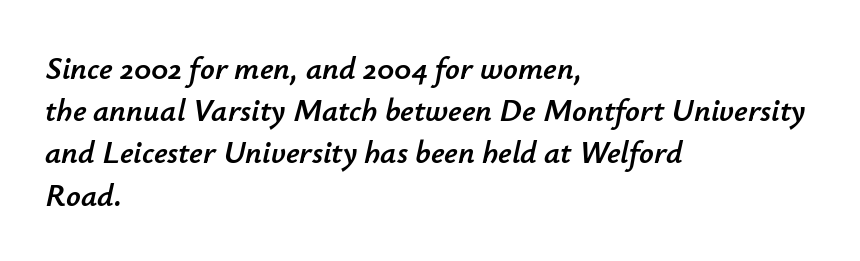
{"italic": "yes", "lean": "right", "slant_degrees": 12, "width": "normal", "stroke_contrast": "low", "x_height": "small", "monospaced": "no", "underline": "no", "align": "left", "line_spacing": "normal", "line_spacing_ratio": 1.32, "letter_spacing": "normal", "letter_spacing_em": 0.0, "glyph_px": 32}
